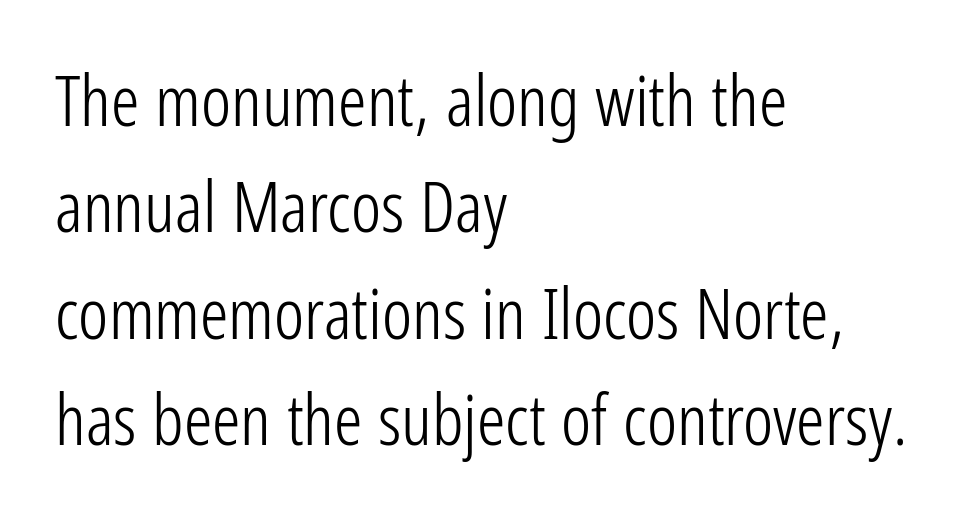
Left-aligned paragraph, ragged on the right. Honestly, the letter spacing is just normal — you wouldn't notice it. No feet cap the strokes, marking this as sans-serif type. You can tell it's not italic because the verticals are truly vertical. Each new line begins a customary step beneath the previous one.
